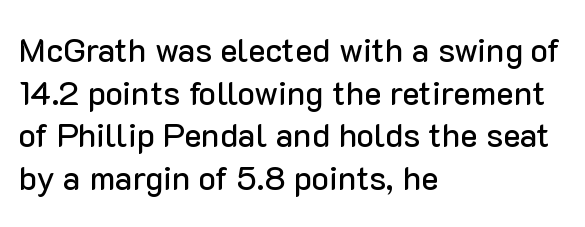
The image shows 33 px sans-serif type, upright; set left-aligned, normal line spacing (1.29x), normal letter spacing, not underlined; low stroke contrast and a medium x-height.
